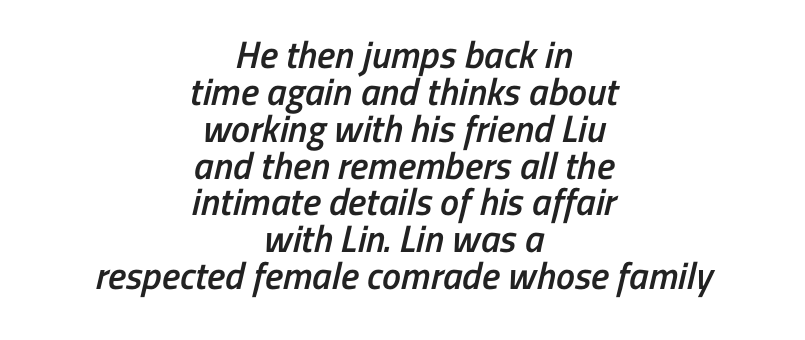
The image shows 38 px semibold, condensed sans-serif type; set centered, tight line spacing (0.97x), normal letter spacing, not underlined; low stroke contrast and a medium x-height.
